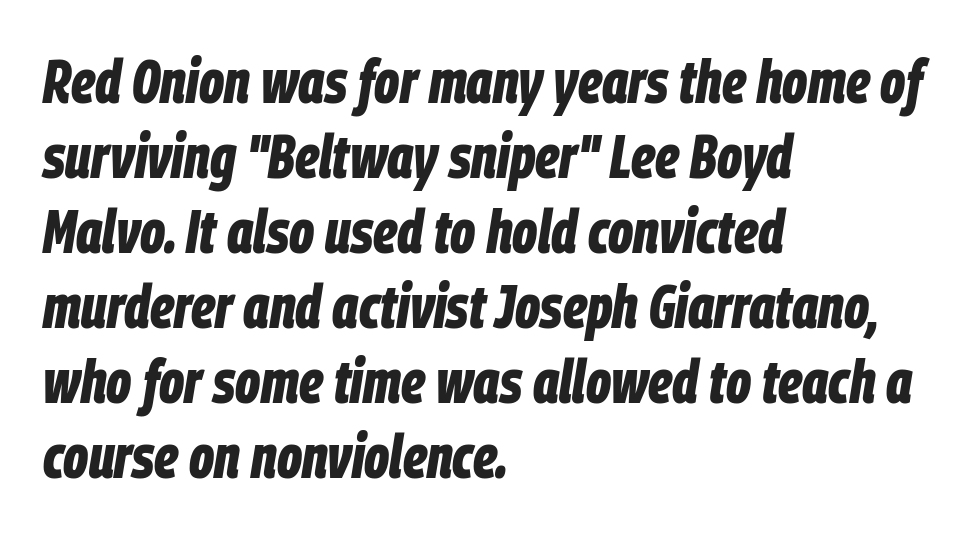
A dark, heavy texture on the line: the type is bold. Tracking here is standard; glyphs follow each other at the usual distance. Would a proofreader flag this as italicized? Yes. Proportional: the letters do not fall into vertical columns. A clean baseline with only descenders dipping below it. The setting favours the left margin, as ordinary paragraphs usually do.
